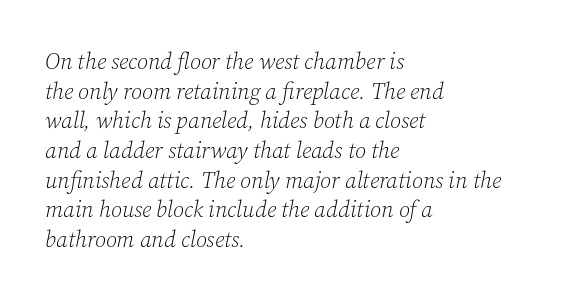
The image shows 23 px text type, italic (leaning right); set left-aligned, normal line spacing (1.29x), normal letter spacing, not underlined.
